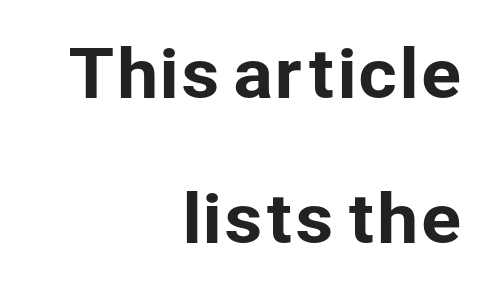
{"serif": "no", "italic": "no", "width": "normal", "stroke_contrast": "low", "x_height": "medium", "monospaced": "no", "underline": "no", "align": "right", "line_spacing": "loose", "line_spacing_ratio": 2.17, "letter_spacing": "normal", "letter_spacing_em": 0.0, "glyph_px": 67}
